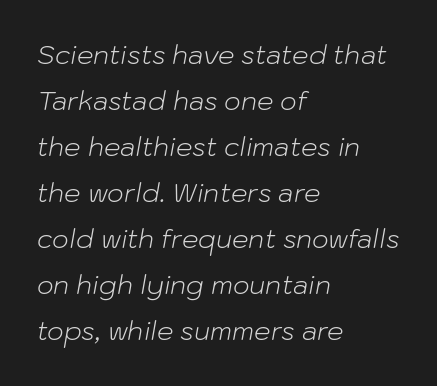
Is this a heavy cut? Hardly; it is regular or lighter. Caption: standard tracking, unaltered. If you drew a ruler down the left edge, every line would touch it. No word sits above an underline. Does the lettering tilt? It does — this is italic.
